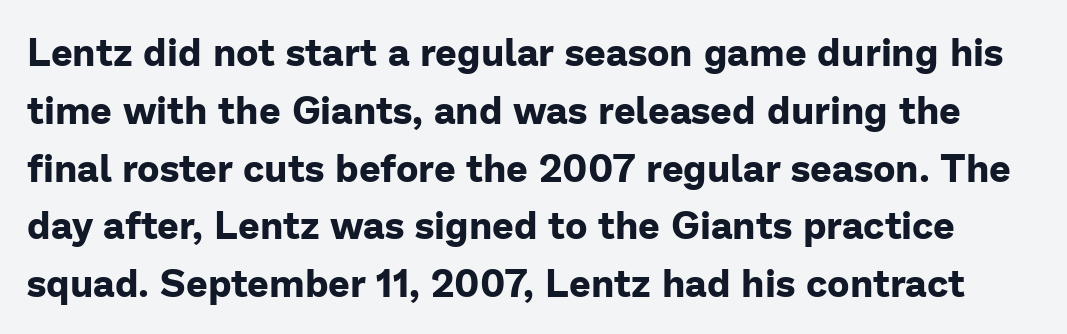
The line-height multiplier appears to be the usual default. In terms of posture, this sample is upright. A dark, heavy texture on the line: the type is bold. Varying glyph widths throughout — classic text-font behaviour. Does extra space separate the letters? No, they use regular spacing.
